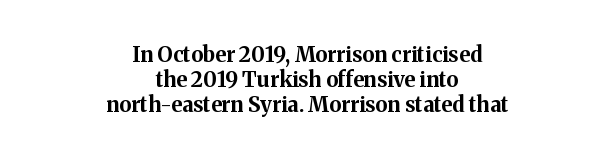
{"italic": "no", "bold": "yes", "underline": "no", "align": "center", "line_spacing_ratio": 1.2, "letter_spacing": "normal", "letter_spacing_em": 0.0, "glyph_px": 21}
